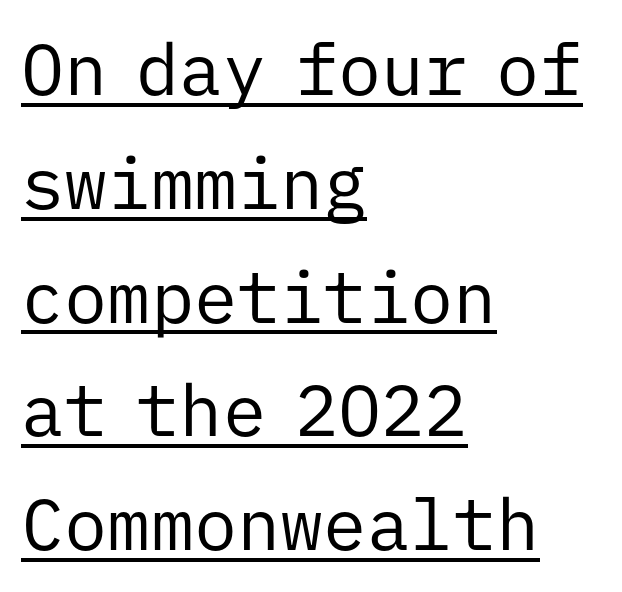
Each line of the rendering has a horizontal stroke beneath the glyphs. Heaviness? Minimal to ordinary, like unemphasized prose. Monospaced: the letters line up in strict vertical columns. Inter-character spacing is left at the font's built-in metrics. Horizontal bands of white between lines are of average thickness. This sample uses an upright cut, with every glyph sitting square on the baseline.
